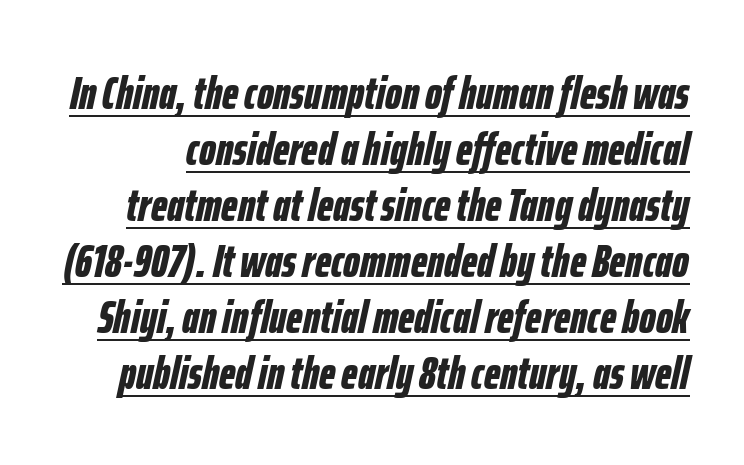
Q: Is the text bold? A: Yes.
Q: Is the text italic (slanted)? A: Yes, it leans right by about 12 degrees.
Q: Is the text underlined? A: Yes.
Q: Is the spacing between letters normal or unusually wide? A: Normal.
Q: Width (condensed, normal, or wide)? A: Condensed.
Q: Stroke contrast? A: Low.
Q: x-height? A: Medium.
Q: Monospaced? A: No.
